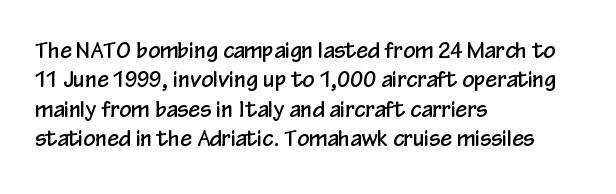
Q: Is the text italic (slanted)? A: No, it is upright.
Q: Is the text underlined? A: No.
Q: How is the paragraph aligned? A: Left-aligned.
Q: Is the spacing between letters normal or unusually wide? A: Normal.
Q: Is the spacing between lines tight, normal or loose? A: Normal.
